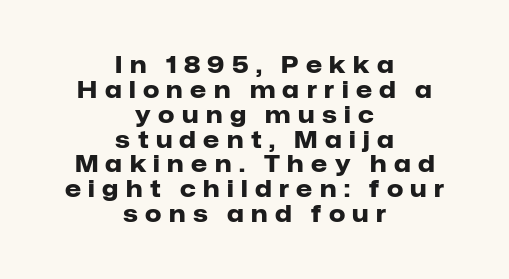
Q: Is the text bold? A: Yes.
Q: Is the text italic (slanted)? A: No, it is upright.
Q: Is the text underlined? A: No.
Q: How is the paragraph aligned? A: Centered.
Q: Is the spacing between letters normal or unusually wide? A: Unusually wide.
Q: Is the spacing between lines tight, normal or loose? A: Tight.
